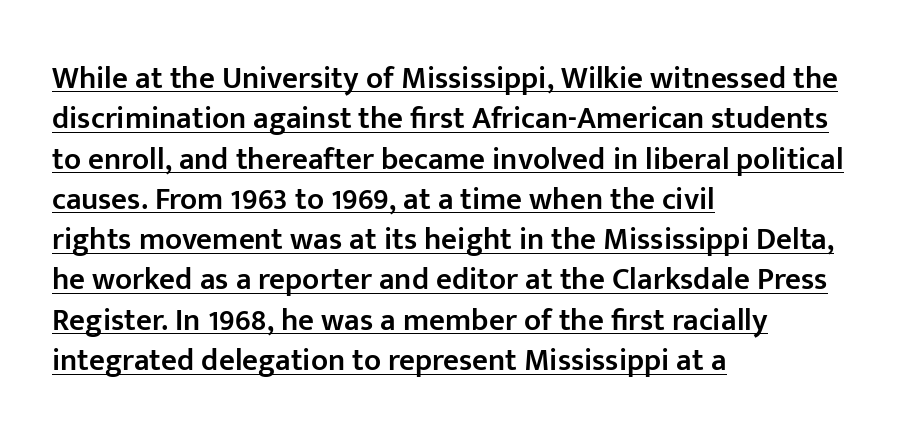
{"serif": "no", "italic": "no", "bold": "semi", "weight": "semibold", "width": "normal", "stroke_contrast": "low", "x_height": "medium", "monospaced": "no", "underline": "yes", "align": "left", "line_spacing": "normal", "line_spacing_ratio": 1.3, "letter_spacing": "normal", "letter_spacing_em": 0.0, "glyph_px": 31}
